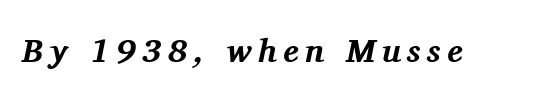
The image shows 33 px bold serif type, italic (leaning right); set not underlined; medium stroke contrast and a medium x-height.
